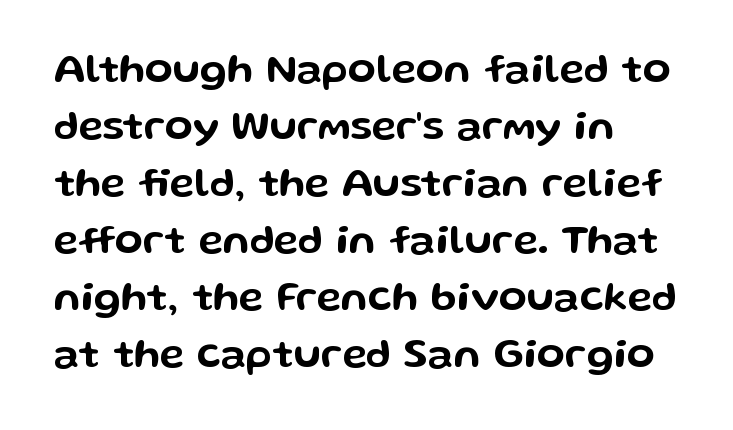
Q: Is the text italic (slanted)? A: No, it is upright.
Q: Is the typeface a serif or a sans-serif typeface? A: Sans-serif.
Q: Is the text underlined? A: No.
Q: How is the paragraph aligned? A: Left-aligned.
Q: Is the spacing between letters normal or unusually wide? A: Normal.
Q: Is the spacing between lines tight, normal or loose? A: Normal.
Q: Width (condensed, normal, or wide)? A: Wide.
Q: Stroke contrast? A: Low.
Q: x-height? A: Medium.
Q: Monospaced? A: No.
